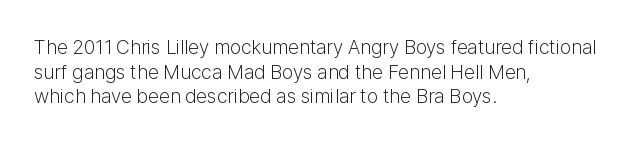
The image shows 20 px text type, upright; set left-aligned, line spacing 1.23x, normal letter spacing, not underlined.
